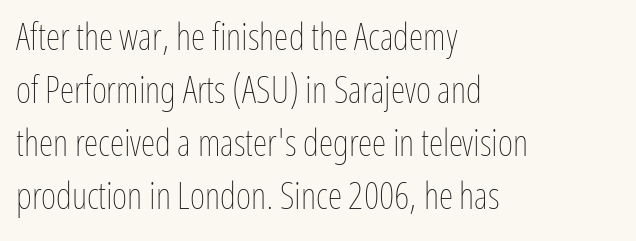
The image shows 37 px thin, condensed type, upright; set left-aligned, normal line spacing (1.43x), normal letter spacing, not underlined; low stroke contrast and a medium x-height.
